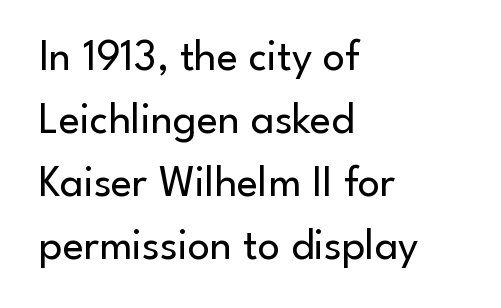
This rendering leaves character spacing at its baseline value. These lines were composed using upright roman letters. The face used here is proportionally spaced, like ordinary book or web type. Weight: in the light-to-regular range.
